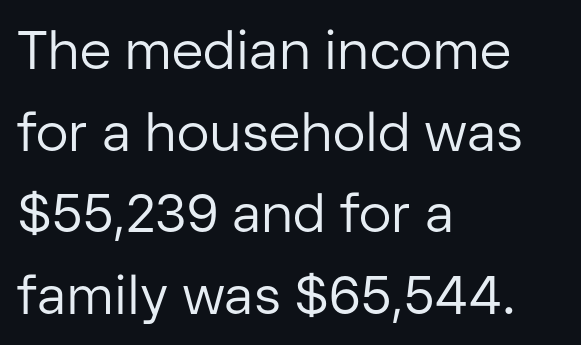
Q: Is the text bold? A: No.
Q: Is the text italic (slanted)? A: No, it is upright.
Q: Is the typeface a serif or a sans-serif typeface? A: Sans-serif.
Q: Is the text underlined? A: No.
Q: How is the paragraph aligned? A: Left-aligned.
Q: Is the spacing between letters normal or unusually wide? A: Normal.
Q: Is the spacing between lines tight, normal or loose? A: Normal.
Q: Width (condensed, normal, or wide)? A: Normal.
Q: Stroke contrast? A: Low.
Q: x-height? A: Medium.
Q: Monospaced? A: No.
